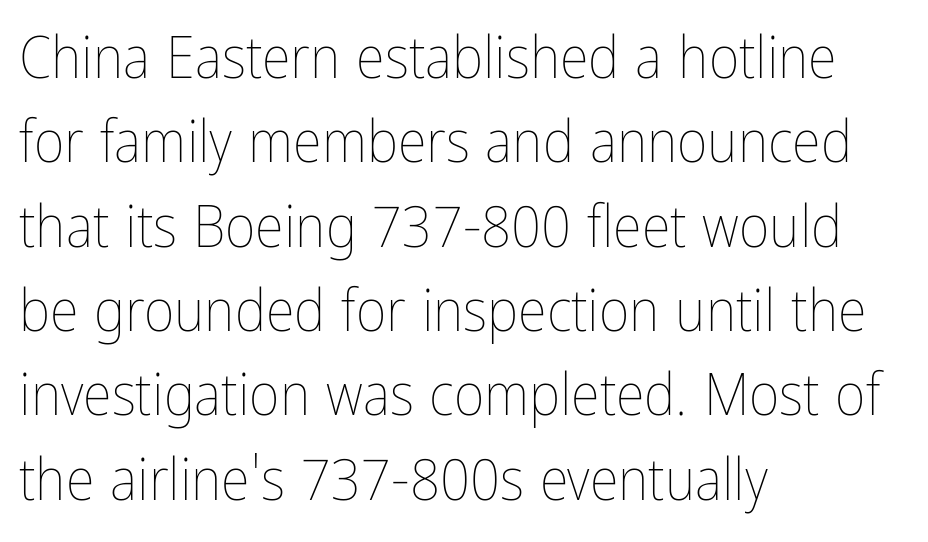
Plain, unruled lines of type. The letterforms sit at book weight or below. The paragraph shown leans on its left margin. What's the leading like? Ordinary, nothing unusual. The typography opts for an upright posture over an oblique one. No extra tracking has been applied to these lines.
